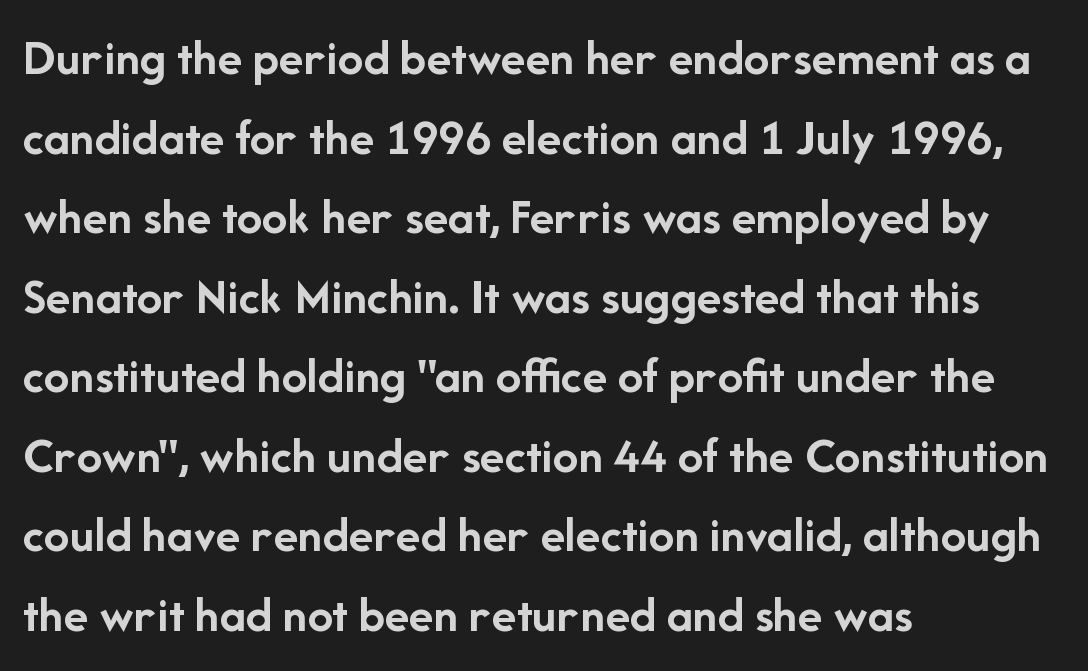
The image shows 51 px semibold sans-serif type, upright; set left-aligned, normal line spacing (1.56x), normal letter spacing, not underlined; low stroke contrast and a medium x-height.
